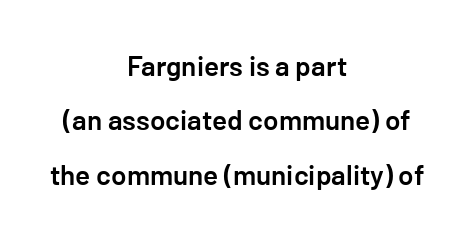
Notice the wide empty band between every row — that's loose leading. Letters rest on an invisible, unmarked baseline. Typographic density is moderately raised because the face is semibold. Ordinary non-slanted type is in use.
